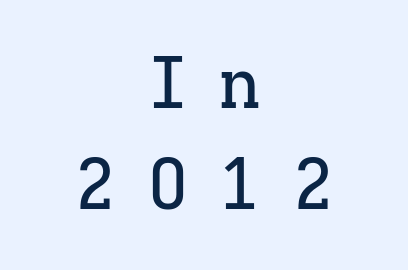
Q: Is the text italic (slanted)? A: No, it is upright.
Q: Is the typeface a serif or a sans-serif typeface? A: Serif.
Q: Is the text underlined? A: No.
Q: How is the paragraph aligned? A: Centered.
Q: Is the spacing between letters normal or unusually wide? A: Unusually wide.
Q: Is the spacing between lines tight, normal or loose? A: Normal.
Q: Width (condensed, normal, or wide)? A: Normal.
Q: Stroke contrast? A: Low.
Q: x-height? A: Medium.
Q: Monospaced? A: Yes.
